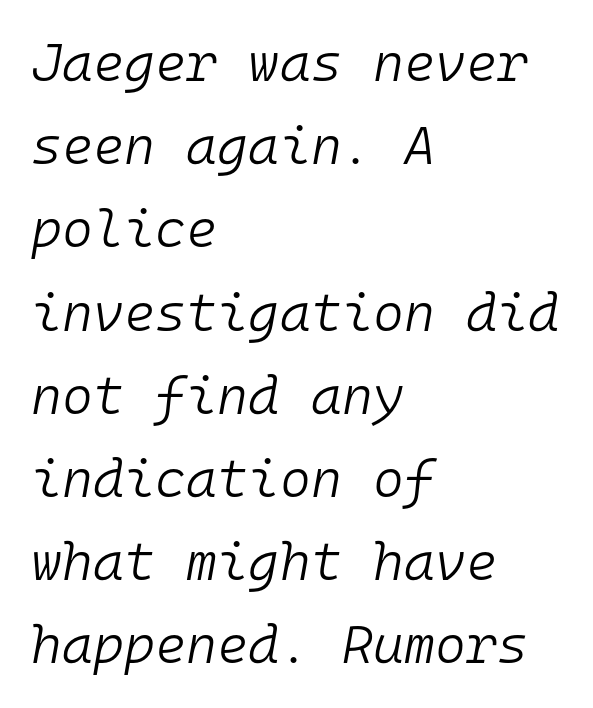
Q: Is the text bold? A: No.
Q: Is the text italic (slanted)? A: Yes, it leans right by about 10 degrees.
Q: Is the text underlined? A: No.
Q: How is the paragraph aligned? A: Left-aligned.
Q: Is the spacing between letters normal or unusually wide? A: Normal.
Q: Is the spacing between lines tight, normal or loose? A: Normal.
Q: Width (condensed, normal, or wide)? A: Normal.
Q: Stroke contrast? A: Low.
Q: x-height? A: Medium.
Q: Monospaced? A: Yes.
